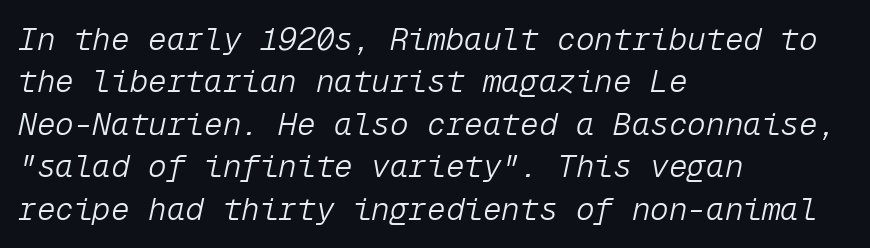
{"italic": "yes", "lean": "right", "slant_degrees": 12, "bold": "no", "weight": "light", "width": "normal", "stroke_contrast": "low", "x_height": "medium", "monospaced": "yes", "underline": "no", "align": "left", "line_spacing": "normal", "line_spacing_ratio": 1.37, "letter_spacing": "normal", "letter_spacing_em": 0.0, "glyph_px": 31}
